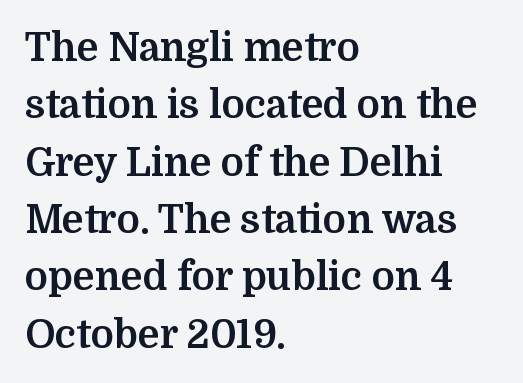
The image shows 39 px bold serif type, upright; set left-aligned, normal line spacing (1.47x), normal letter spacing, not underlined; medium stroke contrast and a medium x-height.
